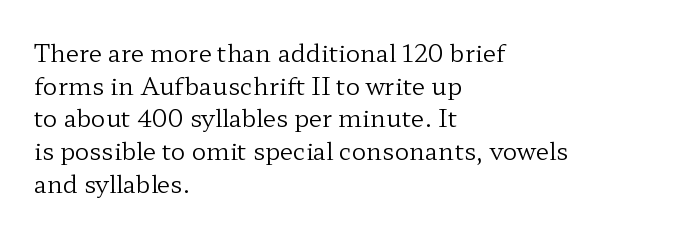
{"italic": "no", "bold": "no", "underline": "no", "align": "left", "line_spacing": "normal", "line_spacing_ratio": 1.36, "letter_spacing": "normal", "letter_spacing_em": 0.0, "glyph_px": 24}
